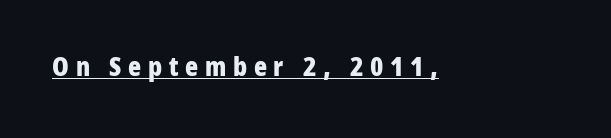
{"italic": "no", "bold": "yes", "underline": "yes", "letter_spacing": "wide", "letter_spacing_em": 0.25, "glyph_px": 27}
